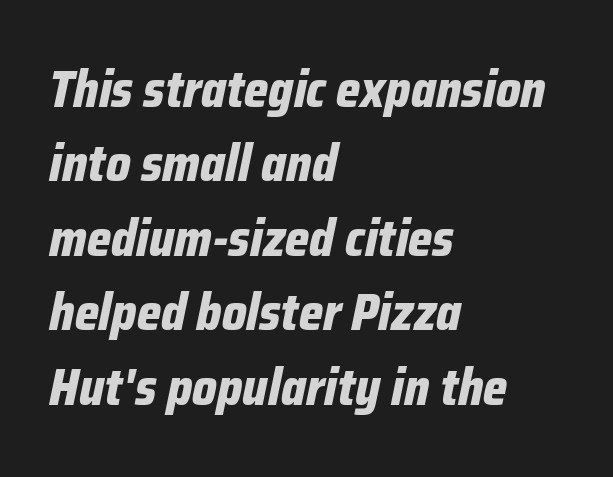
The image shows 51 px bold, condensed type, italic (leaning right); set left-aligned, normal line spacing (1.46x), normal letter spacing, not underlined; low stroke contrast and a medium x-height.
